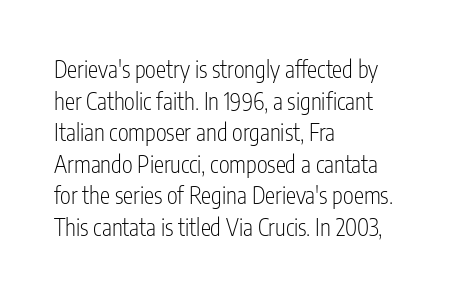
{"italic": "no", "bold": "no", "underline": "no", "align": "left", "line_spacing": "normal", "line_spacing_ratio": 1.37, "letter_spacing": "normal", "letter_spacing_em": 0.0, "glyph_px": 23}
